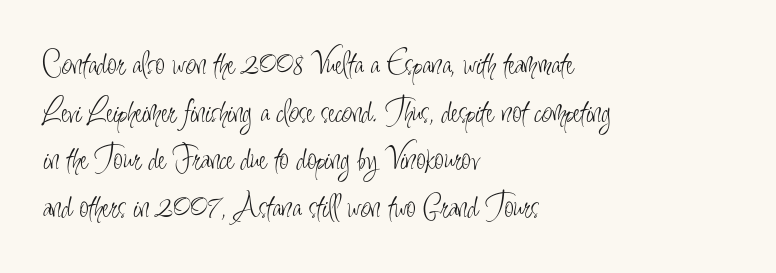
Q: Is the text bold? A: No.
Q: Is the typeface a serif or a sans-serif typeface? A: Sans-serif.
Q: Is the text underlined? A: No.
Q: How is the paragraph aligned? A: Left-aligned.
Q: Is the spacing between letters normal or unusually wide? A: Normal.
Q: Is the spacing between lines tight, normal or loose? A: Normal.
Q: Width (condensed, normal, or wide)? A: Condensed.
Q: Stroke contrast? A: Low.
Q: x-height? A: Small.
Q: Monospaced? A: No.
